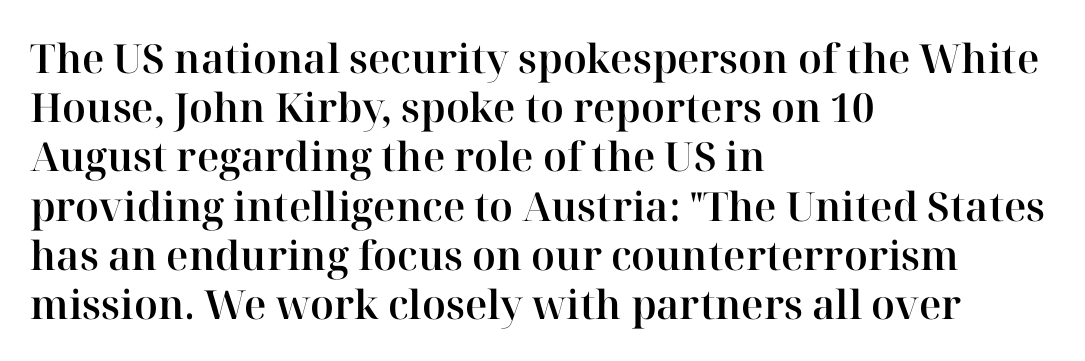
Q: Is the text italic (slanted)? A: No, it is upright.
Q: Is the typeface a serif or a sans-serif typeface? A: Serif.
Q: Is the text underlined? A: No.
Q: How is the paragraph aligned? A: Left-aligned.
Q: Is the spacing between letters normal or unusually wide? A: Normal.
Q: Width (condensed, normal, or wide)? A: Normal.
Q: Stroke contrast? A: High.
Q: x-height? A: Medium.
Q: Monospaced? A: No.
